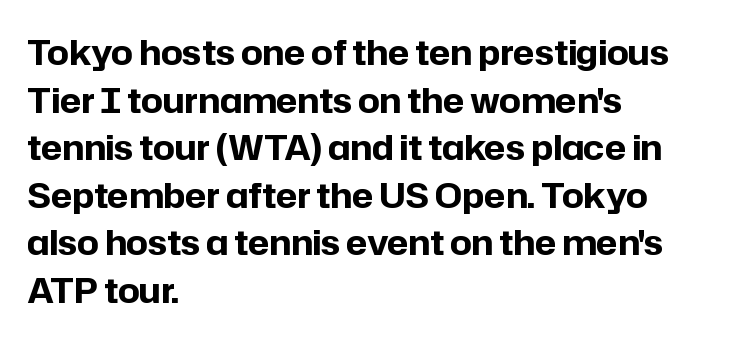
Q: Is the text bold? A: Yes.
Q: Is the text italic (slanted)? A: No, it is upright.
Q: Is the typeface a serif or a sans-serif typeface? A: Sans-serif.
Q: Is the text underlined? A: No.
Q: How is the paragraph aligned? A: Left-aligned.
Q: Is the spacing between letters normal or unusually wide? A: Normal.
Q: Is the spacing between lines tight, normal or loose? A: Normal.
Q: Width (condensed, normal, or wide)? A: Normal.
Q: Stroke contrast? A: Low.
Q: x-height? A: Medium.
Q: Monospaced? A: No.
